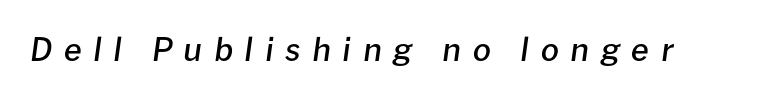
Q: Is the text bold? A: Semi-bold.
Q: Is the text italic (slanted)? A: Yes, it leans right by about 8 degrees.
Q: Is the text underlined? A: No.
Q: Is the spacing between letters normal or unusually wide? A: Unusually wide.
Q: Width (condensed, normal, or wide)? A: Normal.
Q: Stroke contrast? A: Low.
Q: x-height? A: Medium.
Q: Monospaced? A: No.
